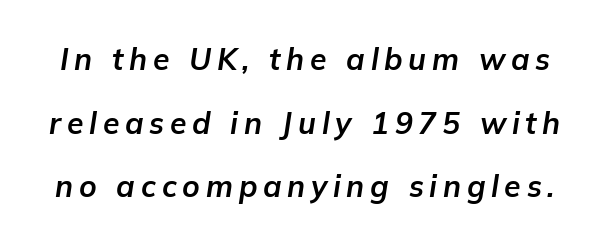
{"italic": "yes", "lean": "right", "slant_degrees": 9, "bold": "yes", "weight": "bold", "width": "normal", "stroke_contrast": "low", "x_height": "medium", "monospaced": "no", "underline": "no", "line_spacing": "loose", "line_spacing_ratio": 2.12, "glyph_px": 30}
